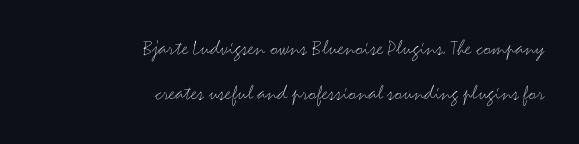
Q: Is the text bold? A: No.
Q: Is the text italic (slanted)? A: Yes.
Q: Is the text underlined? A: No.
Q: How is the paragraph aligned? A: Right-aligned.
Q: Is the spacing between letters normal or unusually wide? A: Normal.
Q: Is the spacing between lines tight, normal or loose? A: Loose.
